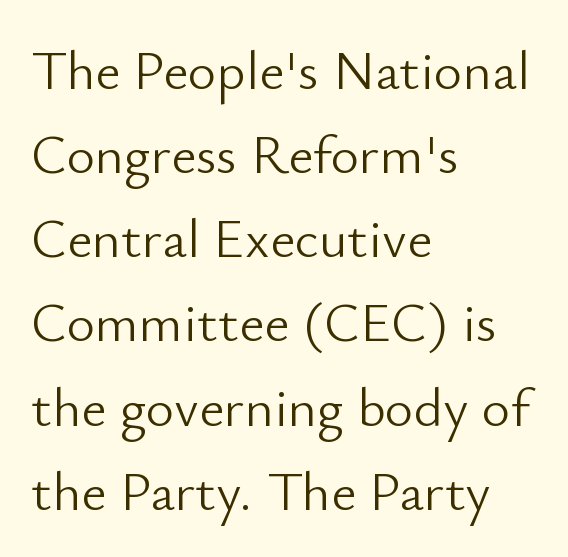
Weight class: somewhere from thin through regular. Vertically, the passage feels balanced, rows spaced as you'd expect. The passage shown has conventional tracking throughout. Compared with a centered layout, this one pins lines to the left instead.
